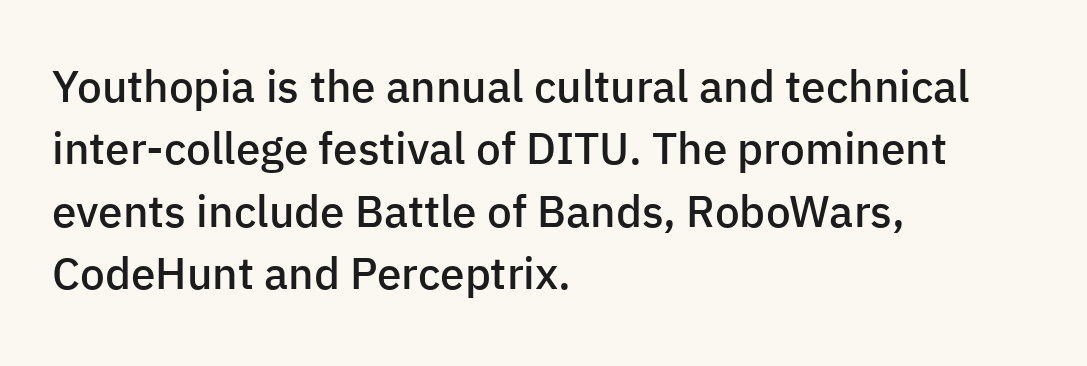
The image shows 44 px semibold sans-serif type, upright; set left-aligned, normal line spacing (1.42x), normal letter spacing, not underlined; low stroke contrast and a medium x-height.
